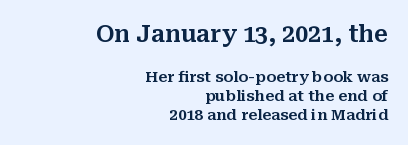
{"italic": "no", "underline": "no", "align": "right", "line_spacing": "normal", "line_spacing_ratio": 1.28, "letter_spacing": "normal", "letter_spacing_em": 0.0, "larger_block": "first", "size_ratio": 1.53, "glyph_px": 23}
